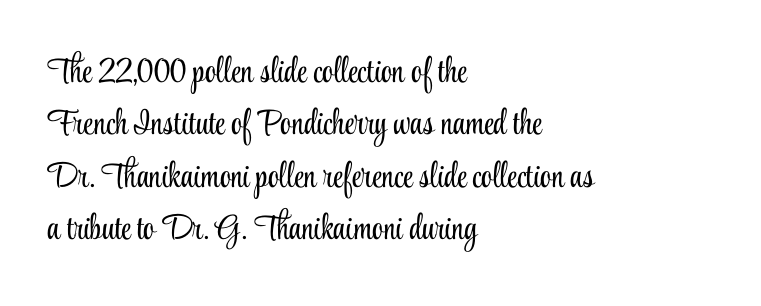
The image shows 35 px light, condensed serif type; set left-aligned, normal line spacing (1.5x), normal letter spacing, not underlined; low stroke contrast and a small x-height.
